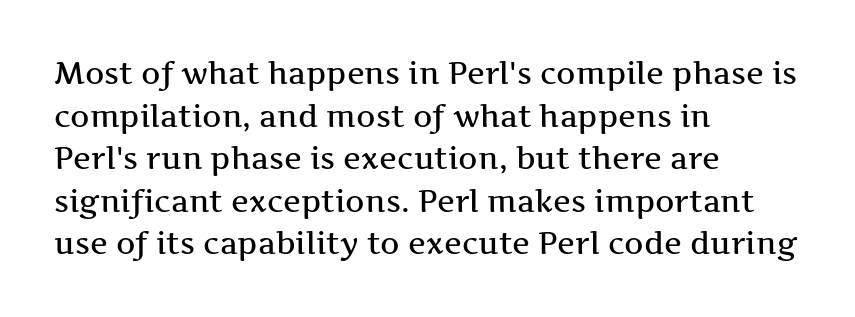
{"serif": "yes", "italic": "no", "width": "wide", "stroke_contrast": "medium", "x_height": "medium", "monospaced": "no", "underline": "no", "align": "left", "line_spacing": "normal", "line_spacing_ratio": 1.42, "letter_spacing": "normal", "letter_spacing_em": 0.0, "glyph_px": 30}
